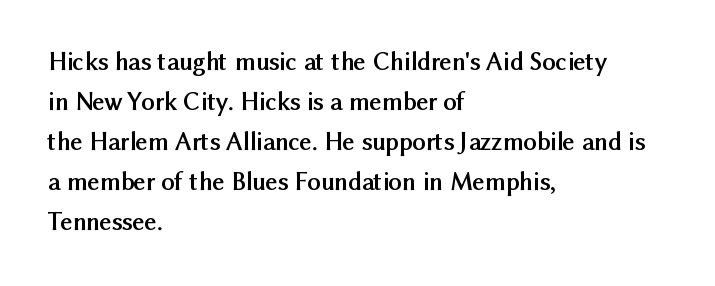
Q: Is the text bold? A: Yes.
Q: Is the text italic (slanted)? A: No, it is upright.
Q: Is the text underlined? A: No.
Q: How is the paragraph aligned? A: Left-aligned.
Q: Is the spacing between letters normal or unusually wide? A: Normal.
Q: Is the spacing between lines tight, normal or loose? A: Normal.
